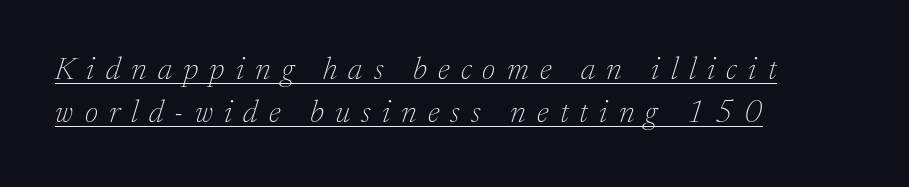
The rendering shows small feet on the letterforms — a serif design. Unbolded letterforms with no extra heft. Evenly set lines give the paragraph a standard silhouette. Layout note: lines flush left.
